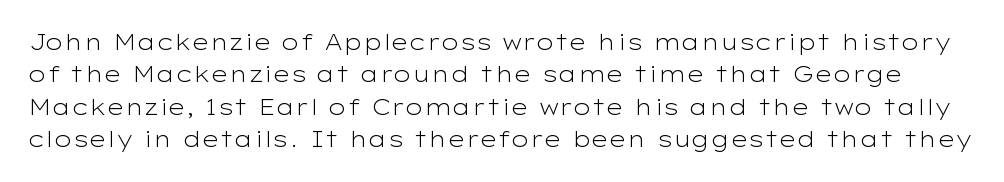
The image shows 22 px text type, upright; set normal line spacing (1.47x), normal letter spacing, not underlined.
